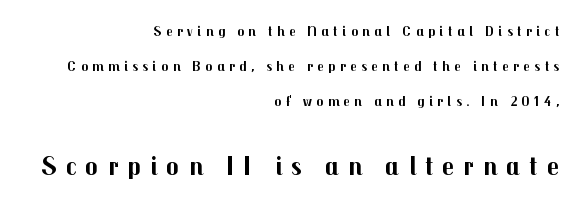
{"italic": "no", "bold": "yes", "underline": "no", "align": "right", "line_spacing": "loose", "line_spacing_ratio": 2.49, "letter_spacing": "wide", "letter_spacing_em": 0.33, "larger_block": "second", "size_ratio": 1.93, "glyph_px": 27}
